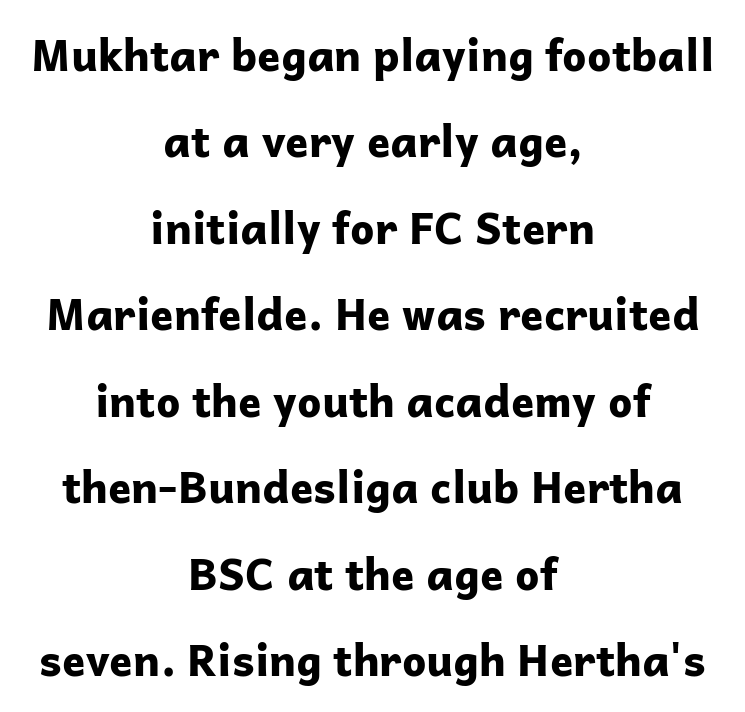
Q: Is the text bold? A: Yes.
Q: Is the text italic (slanted)? A: No, it is upright.
Q: Is the typeface a serif or a sans-serif typeface? A: Sans-serif.
Q: Is the text underlined? A: No.
Q: How is the paragraph aligned? A: Centered.
Q: Is the spacing between letters normal or unusually wide? A: Normal.
Q: Is the spacing between lines tight, normal or loose? A: Loose.
Q: Width (condensed, normal, or wide)? A: Normal.
Q: Stroke contrast? A: Low.
Q: x-height? A: Medium.
Q: Monospaced? A: No.
